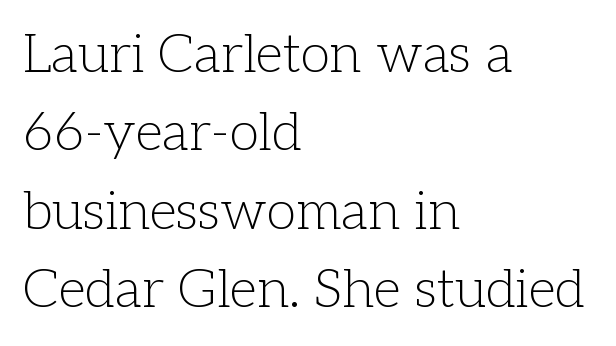
Q: Is the text bold? A: No.
Q: Is the text italic (slanted)? A: No, it is upright.
Q: Is the typeface a serif or a sans-serif typeface? A: Serif.
Q: Is the text underlined? A: No.
Q: How is the paragraph aligned? A: Left-aligned.
Q: Is the spacing between letters normal or unusually wide? A: Normal.
Q: Is the spacing between lines tight, normal or loose? A: Normal.
Q: Width (condensed, normal, or wide)? A: Normal.
Q: Stroke contrast? A: Low.
Q: x-height? A: Medium.
Q: Monospaced? A: No.
